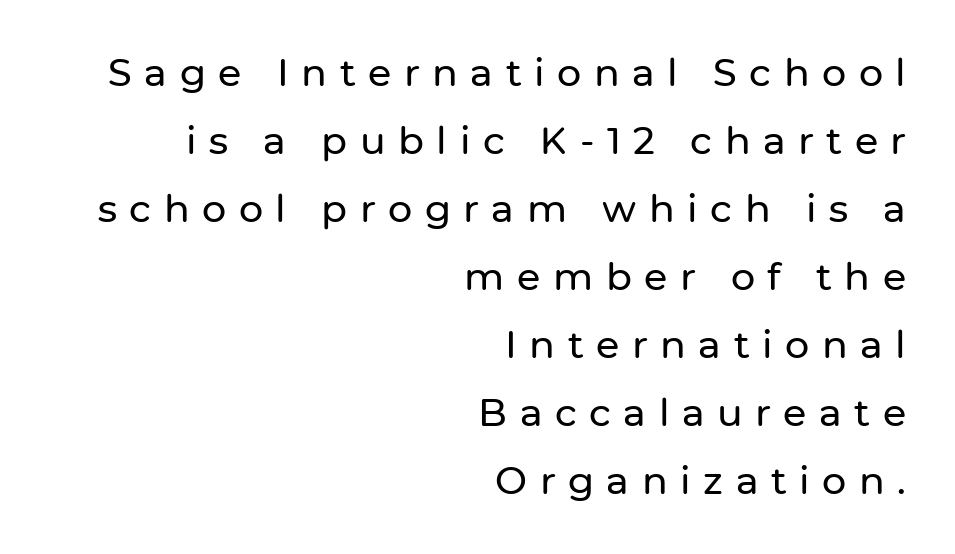
The image shows 38 px sans-serif type, upright; set right-aligned, line spacing 1.79x, unusually wide letter spacing (+0.33 em), not underlined; low stroke contrast and a medium x-height.
